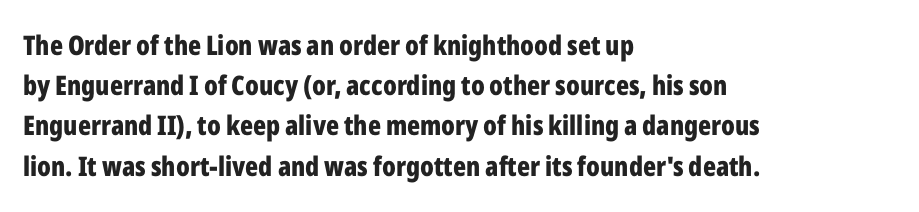
{"italic": "no", "bold": "yes", "underline": "no", "align": "left", "line_spacing": "normal", "line_spacing_ratio": 1.49, "letter_spacing": "normal", "letter_spacing_em": 0.0, "glyph_px": 27}
